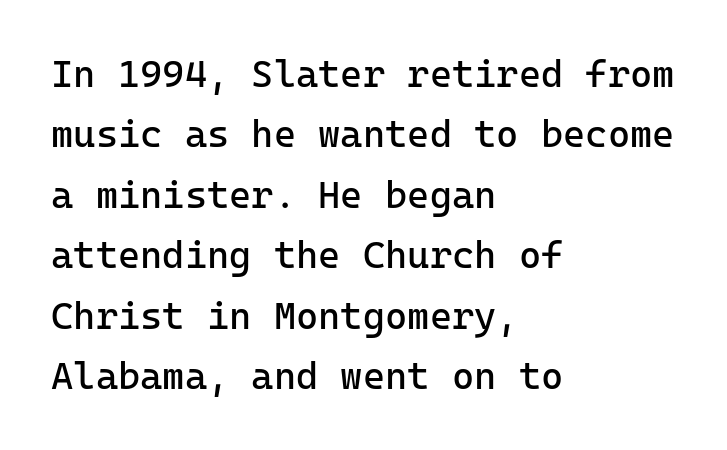
The image shows 38 px regular-weight sans-serif type, upright, monospaced; set left-aligned, normal line spacing (1.59x), normal letter spacing, not underlined; low stroke contrast and a medium x-height.
